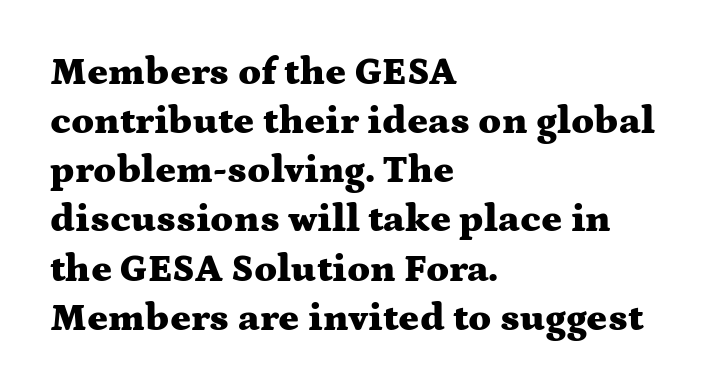
{"serif": "yes", "italic": "no", "bold": "yes", "weight": "heavy", "width": "wide", "stroke_contrast": "medium", "x_height": "medium", "monospaced": "no", "underline": "no", "align": "left", "line_spacing": "normal", "line_spacing_ratio": 1.26, "letter_spacing": "normal", "letter_spacing_em": 0.0, "glyph_px": 39}
